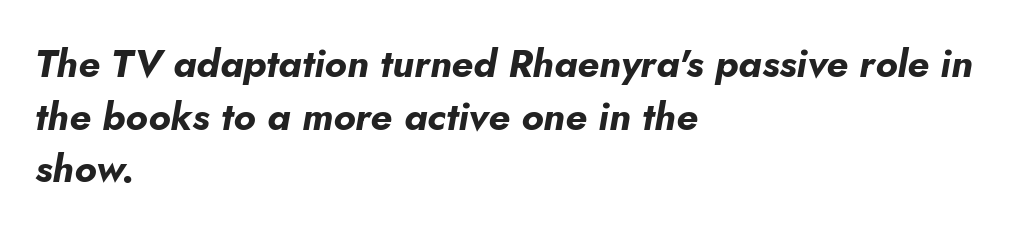
Q: Is the text bold? A: Yes.
Q: Is the text italic (slanted)? A: Yes, it leans right by about 5 degrees.
Q: Is the text underlined? A: No.
Q: How is the paragraph aligned? A: Left-aligned.
Q: Is the spacing between letters normal or unusually wide? A: Normal.
Q: Is the spacing between lines tight, normal or loose? A: Normal.
Q: Width (condensed, normal, or wide)? A: Normal.
Q: Stroke contrast? A: Low.
Q: x-height? A: Small.
Q: Monospaced? A: No.
